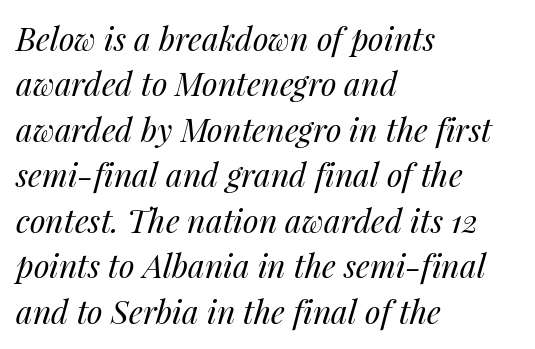
Q: Is the text bold? A: No.
Q: Is the text italic (slanted)? A: Yes, it leans right by about 14 degrees.
Q: Is the text underlined? A: No.
Q: How is the paragraph aligned? A: Left-aligned.
Q: Is the spacing between letters normal or unusually wide? A: Normal.
Q: Is the spacing between lines tight, normal or loose? A: Normal.
Q: Width (condensed, normal, or wide)? A: Normal.
Q: Stroke contrast? A: Medium.
Q: x-height? A: Medium.
Q: Monospaced? A: No.
